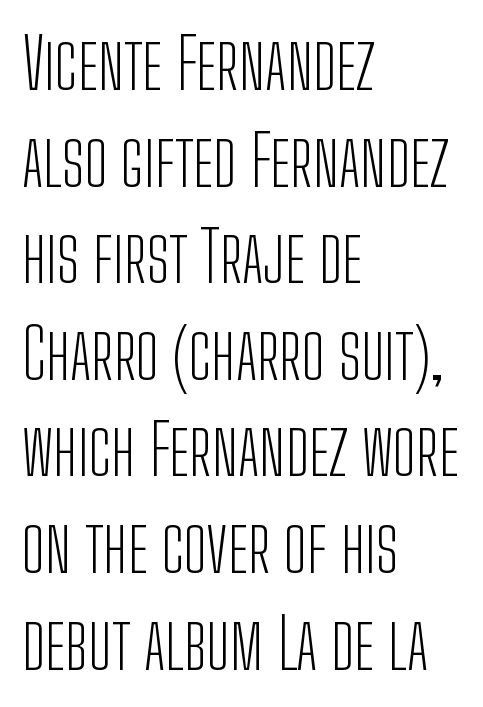
Every stem runs plumb, perpendicular to the baseline. You can tell from the bare stems that sans-serif type was used. Each row of text sits above clean, open space. Heaviness? Minimal to ordinary, like unemphasized prose. Interline gaps are of average width in this sample.
